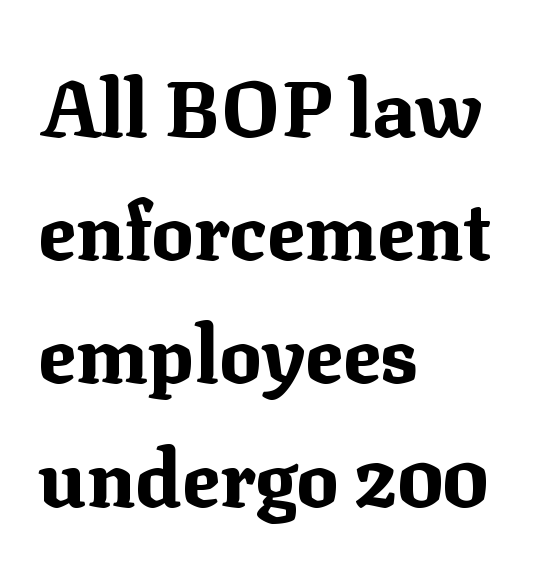
{"serif": "yes", "italic": "no", "bold": "yes", "weight": "bold", "width": "normal", "stroke_contrast": "medium", "x_height": "medium", "monospaced": "no", "underline": "no", "align": "left", "line_spacing": "normal", "line_spacing_ratio": 1.56, "letter_spacing": "normal", "letter_spacing_em": 0.0, "glyph_px": 79}
